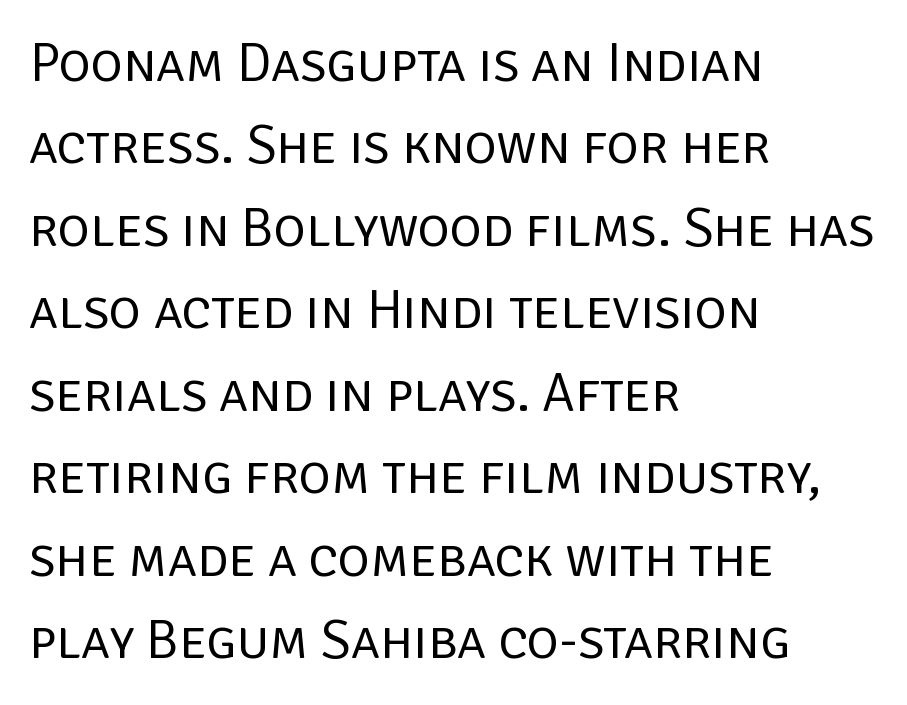
The foot of each line stays bare and open. The lines in this sample share a left origin and differ only in where they stop. What's the leading like? Ordinary, nothing unusual. Note the varied advance widths — an 'i' is clearly narrower than an 'm'. The glyphs in this specimen are sans serif.
